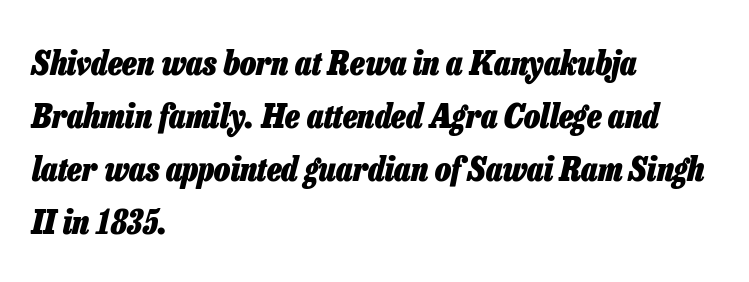
The image shows 34 px heavy, condensed type, italic (leaning right); set left-aligned, normal line spacing (1.56x), normal letter spacing, not underlined; low stroke contrast and a medium x-height.
